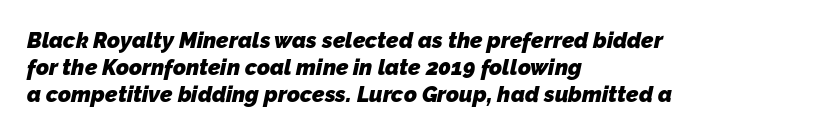
{"bold": "yes", "underline": "no", "align": "left", "line_spacing_ratio": 1.22, "letter_spacing": "normal", "letter_spacing_em": 0.0, "glyph_px": 22}
